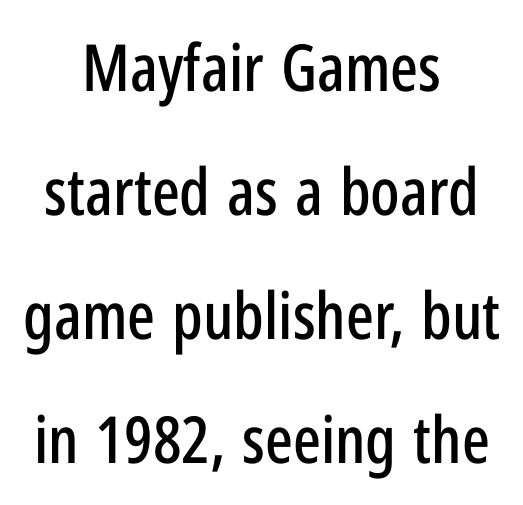
The image shows 65 px condensed sans-serif type, upright; set centered, loose line spacing (1.91x), normal letter spacing, not underlined; low stroke contrast and a medium x-height.
